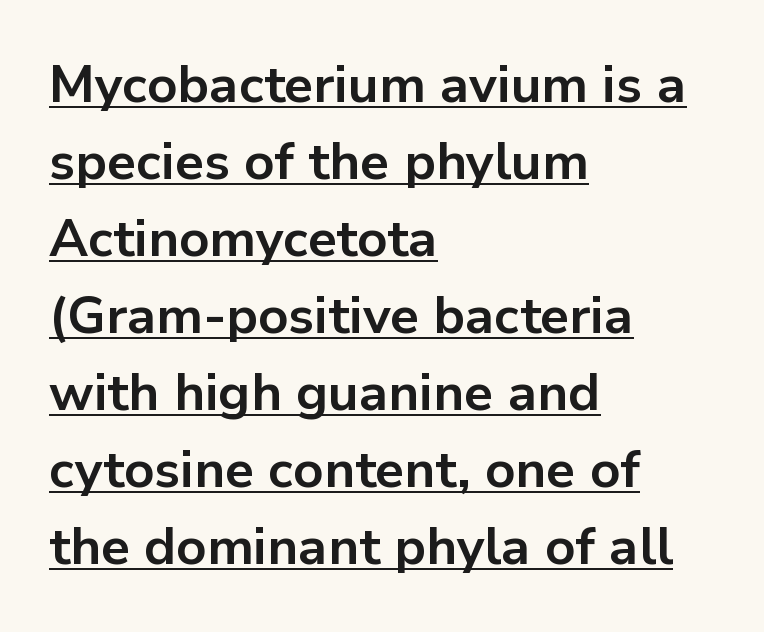
{"serif": "no", "italic": "no", "bold": "yes", "weight": "bold", "width": "normal", "stroke_contrast": "low", "x_height": "medium", "monospaced": "no", "underline": "yes", "align": "left", "line_spacing": "normal", "line_spacing_ratio": 1.48, "letter_spacing": "normal", "letter_spacing_em": 0.0, "glyph_px": 52}
